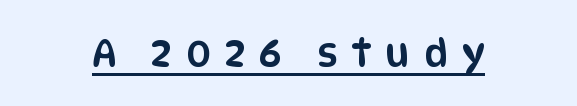
Varying glyph widths throughout — classic text-font behaviour. Does extra space separate the letters? Yes, quite a lot of it. Beneath each row of characters lies a ruled line. The text was rendered using a sans face with plain stroke endings. The specimen reads as upright at a glance.
